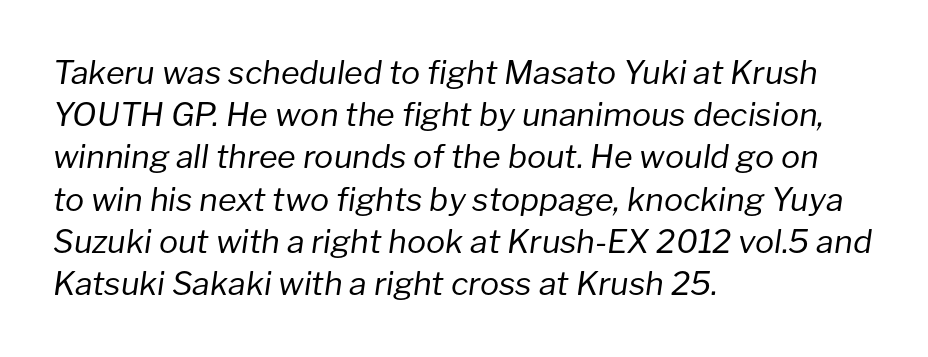
{"italic": "yes", "lean": "right", "slant_degrees": 8, "bold": "no", "weight": "regular", "width": "normal", "stroke_contrast": "low", "x_height": "medium", "monospaced": "no", "underline": "no", "align": "left", "line_spacing": "normal", "line_spacing_ratio": 1.32, "letter_spacing": "normal", "letter_spacing_em": 0.0, "glyph_px": 32}
